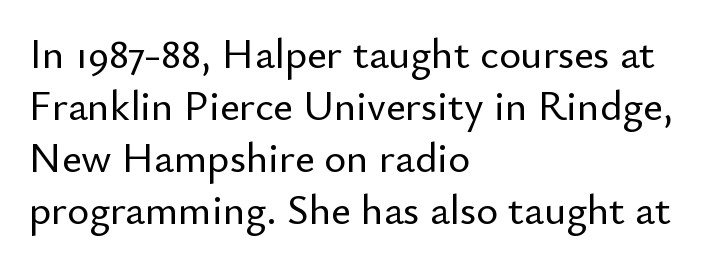
The face used here is proportionally spaced, like ordinary book or web type. This is sans-serif lettering, the kind often seen on screens and signage. Words float on clear page, feet unadorned. These lines stack with their left ends in a neat column. Style check: upright. This sample uses plain, unmodified letter spacing.
